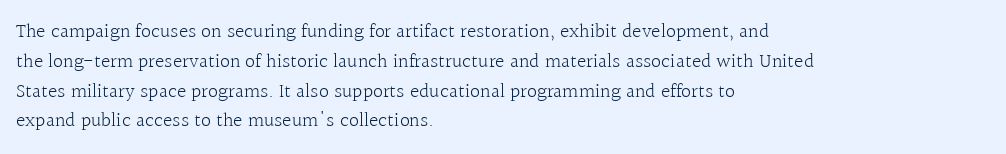
Rule under the text: the space is simply empty. Upright lettering throughout. This rendering leaves character spacing at its baseline value. If you drew a ruler down the left edge, every line would touch it. Is there much room between lines? A standard amount, neither cramped nor airy. This reads as an unemphasized weight, regular at the heaviest.
